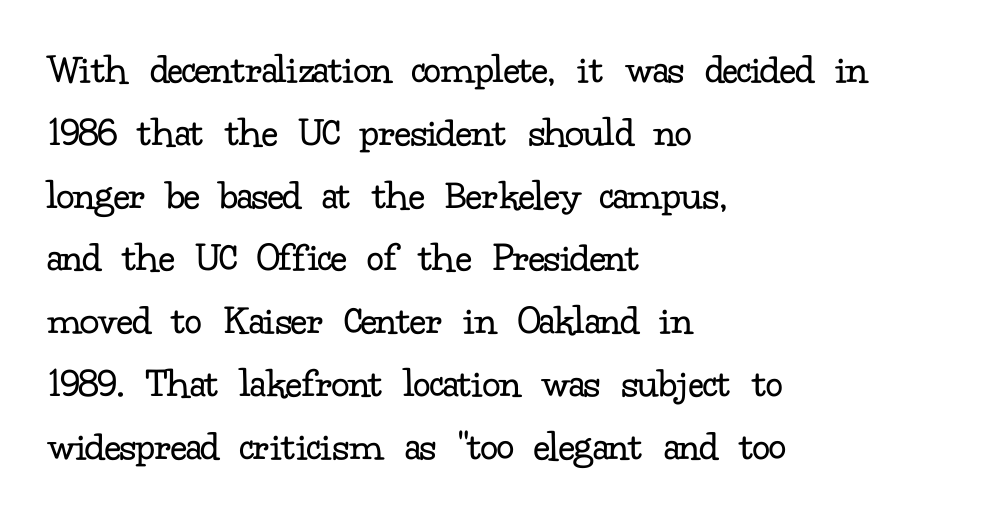
{"serif": "yes", "italic": "no", "bold": "no", "weight": "regular", "width": "normal", "stroke_contrast": "low", "x_height": "small", "monospaced": "no", "underline": "no", "align": "left", "line_spacing": "normal", "line_spacing_ratio": 1.46, "letter_spacing": "normal", "letter_spacing_em": 0.0, "glyph_px": 43}
